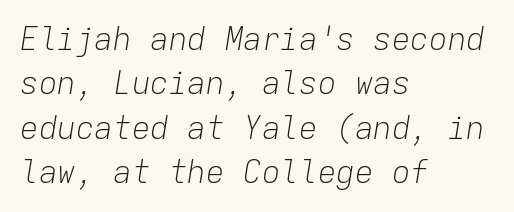
The font is comparable to plain body text, perhaps lighter. Successive baselines arrive at the customary interval. A classic flush-left, rag-right setting is used for this passage. The letters march in equal steps, a hallmark of fixed-pitch type.
